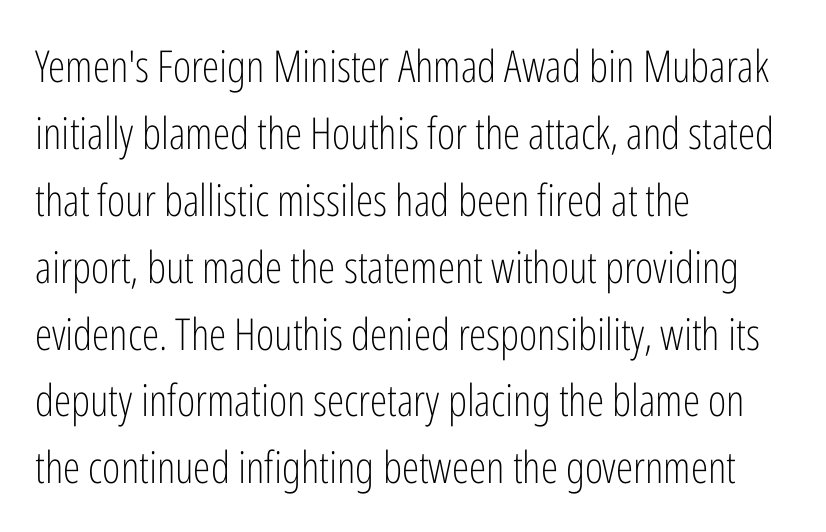
{"serif": "no", "italic": "no", "bold": "no", "weight": "light", "width": "condensed", "stroke_contrast": "low", "x_height": "medium", "monospaced": "no", "underline": "no", "align": "left", "line_spacing": "normal", "line_spacing_ratio": 1.52, "letter_spacing": "normal", "letter_spacing_em": 0.0, "glyph_px": 44}
